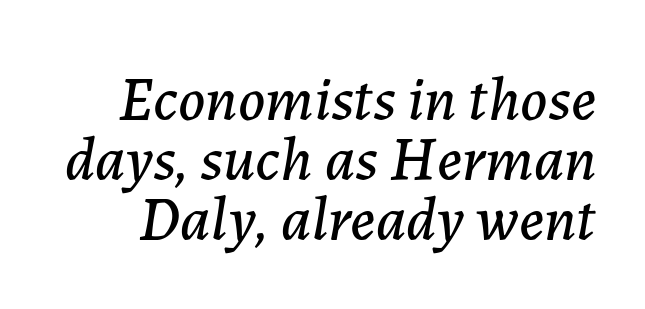
{"italic": "yes", "lean": "right", "slant_degrees": 7, "width": "normal", "stroke_contrast": "low", "x_height": "medium", "monospaced": "no", "underline": "no", "line_spacing": "tight", "line_spacing_ratio": 0.97, "letter_spacing": "normal", "letter_spacing_em": 0.0, "glyph_px": 62}
